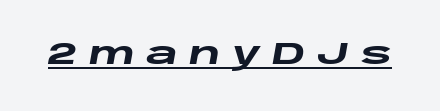
Q: Is the text bold? A: Yes.
Q: Is the text italic (slanted)? A: Yes, it leans right by about 10 degrees.
Q: Is the text underlined? A: Yes.
Q: Is the spacing between letters normal or unusually wide? A: Unusually wide.
Q: Width (condensed, normal, or wide)? A: Wide.
Q: Stroke contrast? A: Low.
Q: x-height? A: Large.
Q: Monospaced? A: No.
